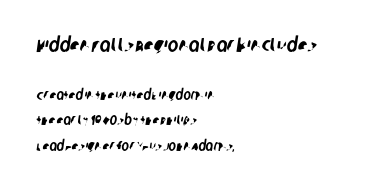
Q: Is the text underlined? A: No.
Q: How is the paragraph aligned? A: Left-aligned.
Q: Is the spacing between letters normal or unusually wide? A: Normal.
Q: Which block of text is set in a larger size, the first (top) or the second (bottom)? A: The first (top) one.
